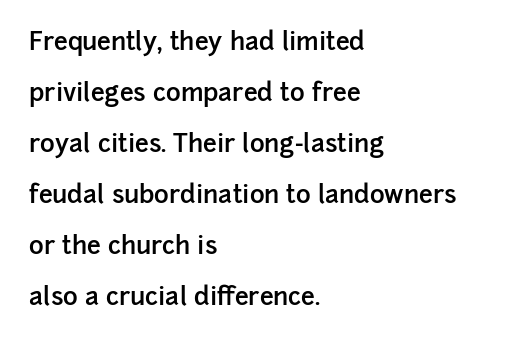
{"italic": "no", "bold": "semi", "underline": "no", "align": "left", "line_spacing": "loose", "line_spacing_ratio": 2.04, "letter_spacing": "normal", "letter_spacing_em": 0.0, "glyph_px": 25}
